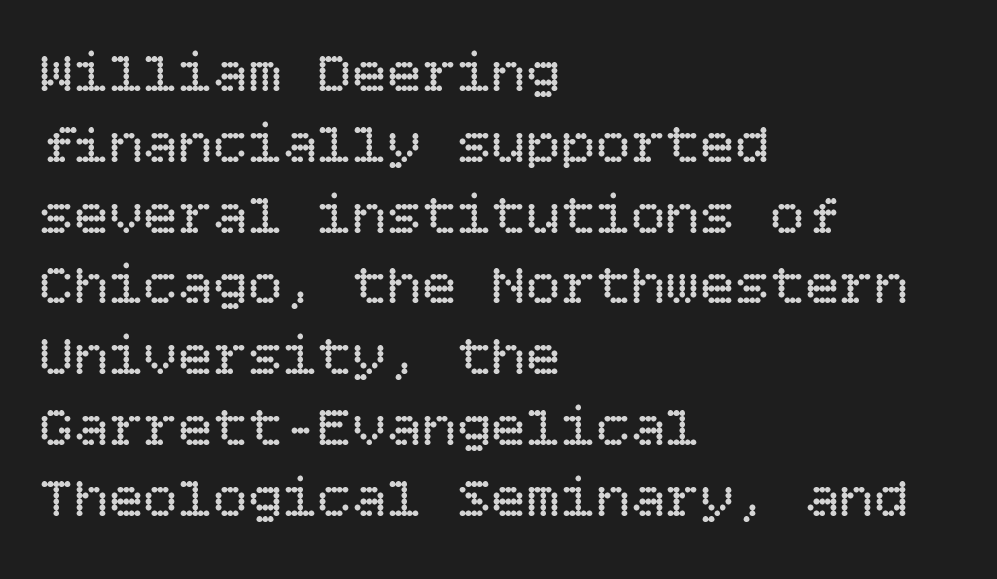
The image shows 58 px regular-weight type, upright; set left-aligned, line spacing 1.22x, normal letter spacing, not underlined; low stroke contrast and a large x-height.
